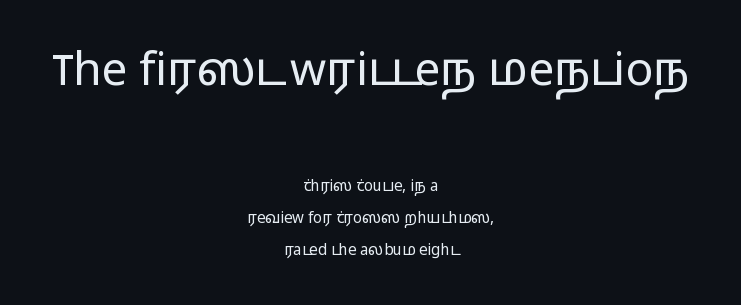
Where is the straight margin? There isn't one; the lines are centered. Compared with typical paragraphs, the rows here are farther apart. Think standard paragraph weight, or any step lighter than that. The baseline area is clear. The letters sit at their default tracking, neither squeezed nor spread.
